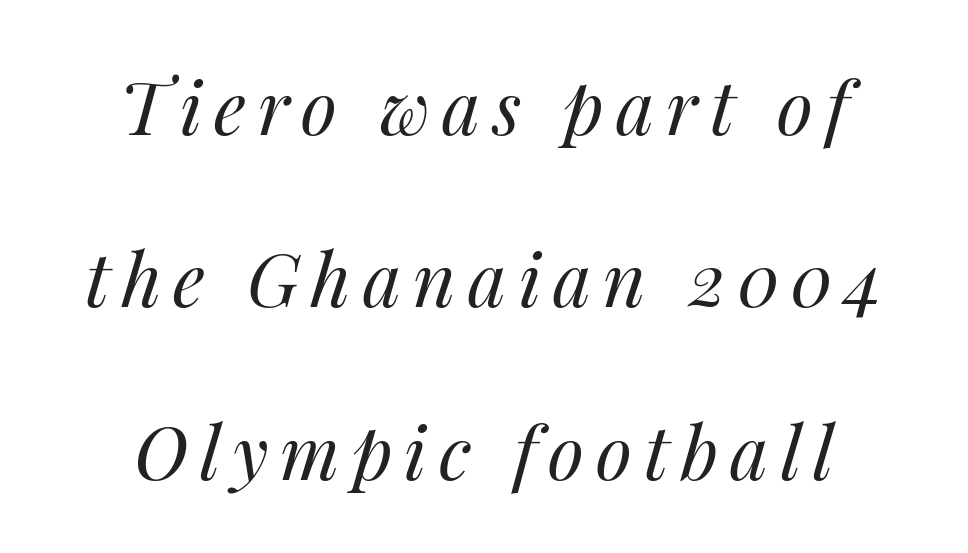
{"italic": "yes", "lean": "right", "slant_degrees": 14, "bold": "no", "weight": "regular", "width": "normal", "stroke_contrast": "medium", "x_height": "medium", "monospaced": "no", "underline": "no", "align": "center", "line_spacing": "loose", "line_spacing_ratio": 2.33, "glyph_px": 74}
